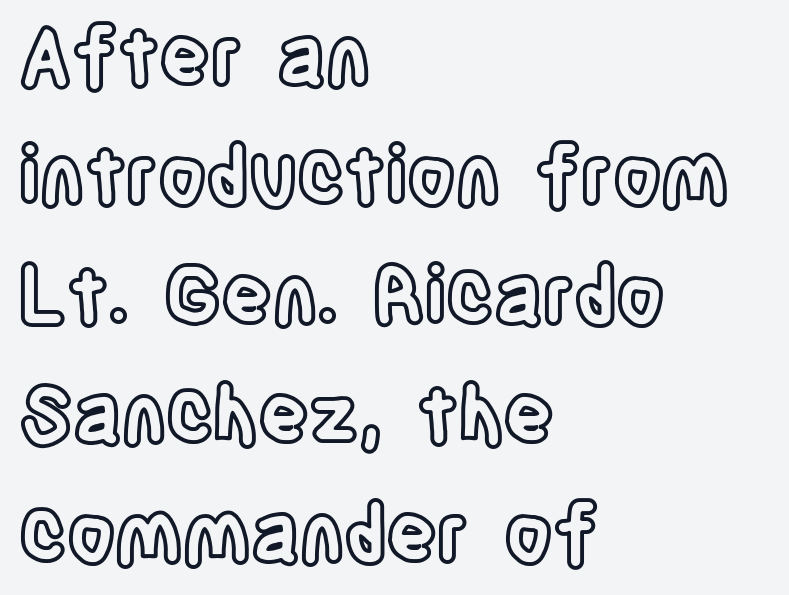
The compositor pushed each line to the left boundary. The face used here is proportionally spaced, like ordinary book or web type. Posture: straight, roman, zero tilt. Clear beneath every line of the passage. Nothing unusual about the tracking: characters are spaced as the font intends.
